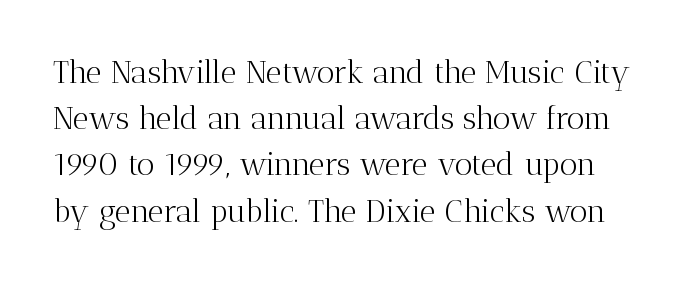
{"serif": "yes", "italic": "no", "bold": "no", "weight": "light", "width": "normal", "stroke_contrast": "medium", "x_height": "medium", "monospaced": "no", "underline": "no", "line_spacing": "normal", "line_spacing_ratio": 1.49, "letter_spacing": "normal", "letter_spacing_em": 0.0, "glyph_px": 31}
